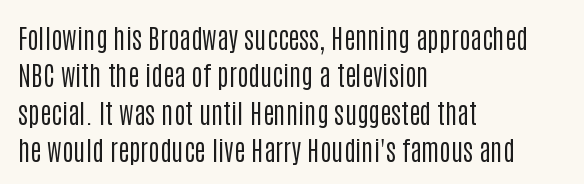
{"italic": "no", "bold": "no", "underline": "no", "align": "left", "line_spacing": "normal", "line_spacing_ratio": 1.38, "letter_spacing": "normal", "letter_spacing_em": 0.0, "glyph_px": 27}
